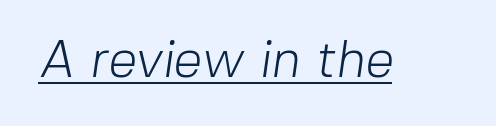
The image shows 52 px light sans-serif type; set normal letter spacing, underlined; low stroke contrast and a medium x-height.
